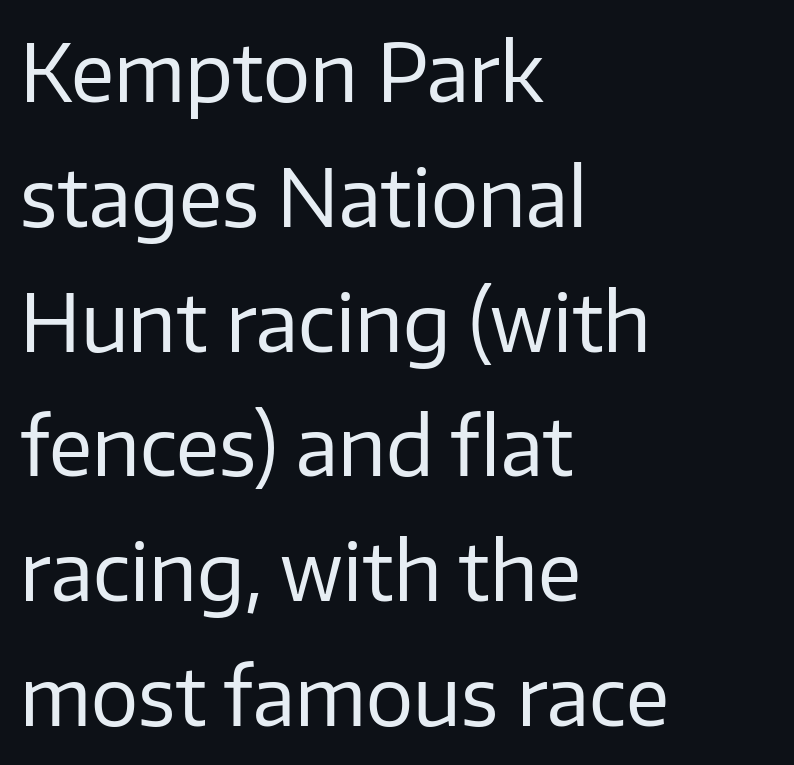
These lines were composed using upright roman letters. The block of text has a typical density, with ordinary space between rows. This rendering leaves character spacing at its baseline value. The zone under the glyphs is completely vacant. Does the type have serifs? No, each stem ends abruptly. Varying glyph widths throughout — classic text-font behaviour.
